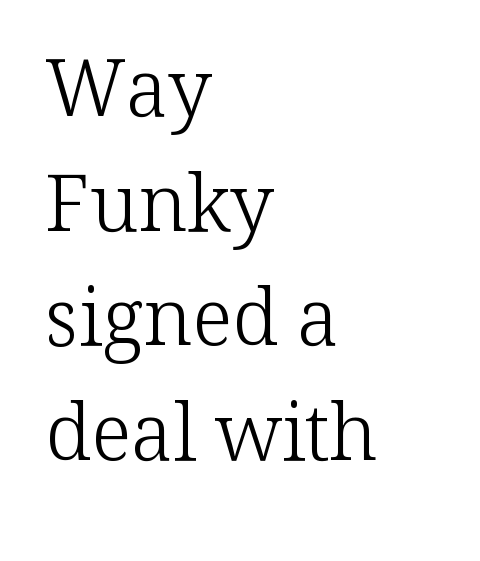
Q: Is the text bold? A: No.
Q: Is the text italic (slanted)? A: No, it is upright.
Q: Is the typeface a serif or a sans-serif typeface? A: Serif.
Q: Is the text underlined? A: No.
Q: How is the paragraph aligned? A: Left-aligned.
Q: Is the spacing between letters normal or unusually wide? A: Normal.
Q: Is the spacing between lines tight, normal or loose? A: Normal.
Q: Width (condensed, normal, or wide)? A: Normal.
Q: Stroke contrast? A: Low.
Q: x-height? A: Medium.
Q: Monospaced? A: No.
